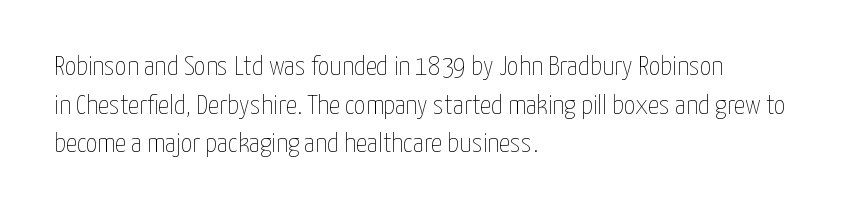
The axis of the letterforms is exactly vertical. In terms of letterspacing, this is plain default setting. The rendering uses natural spacing where letterforms have individual widths. The space between consecutive lines is moderate. The rendering anchors every line to the left-hand side. Bare-footed words on every line.
